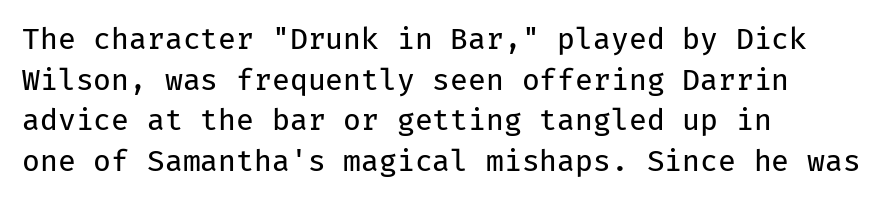
{"serif": "no", "italic": "no", "bold": "no", "weight": "regular", "width": "normal", "stroke_contrast": "low", "x_height": "medium", "monospaced": "yes", "underline": "no", "align": "left", "line_spacing": "normal", "line_spacing_ratio": 1.4, "letter_spacing": "normal", "letter_spacing_em": 0.0, "glyph_px": 29}
